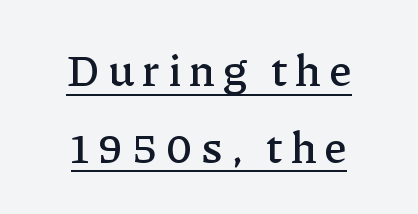
Q: Is the text italic (slanted)? A: No, it is upright.
Q: Is the typeface a serif or a sans-serif typeface? A: Serif.
Q: Is the text underlined? A: Yes.
Q: How is the paragraph aligned? A: Centered.
Q: Width (condensed, normal, or wide)? A: Normal.
Q: Stroke contrast? A: Low.
Q: x-height? A: Medium.
Q: Monospaced? A: No.
